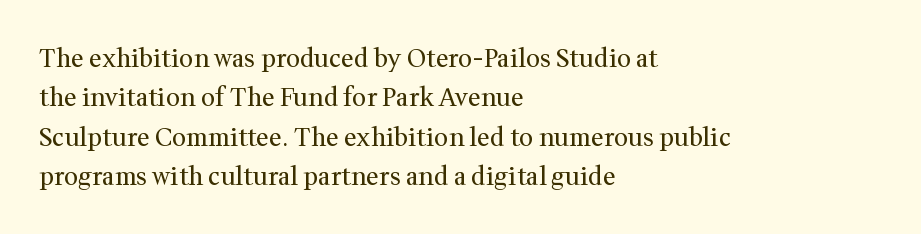
This block has exactly the height ordinary leading produces. Heft: none added — not bold. The face used here is rendered with its standard letterfit. Horizontally, the lines are justified to the leading edge only.
